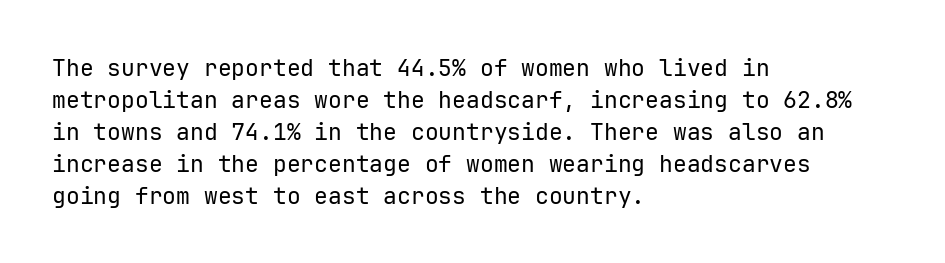
{"italic": "no", "bold": "no", "underline": "no", "align": "left", "line_spacing": "normal", "line_spacing_ratio": 1.39, "letter_spacing": "normal", "letter_spacing_em": 0.0, "glyph_px": 23}
